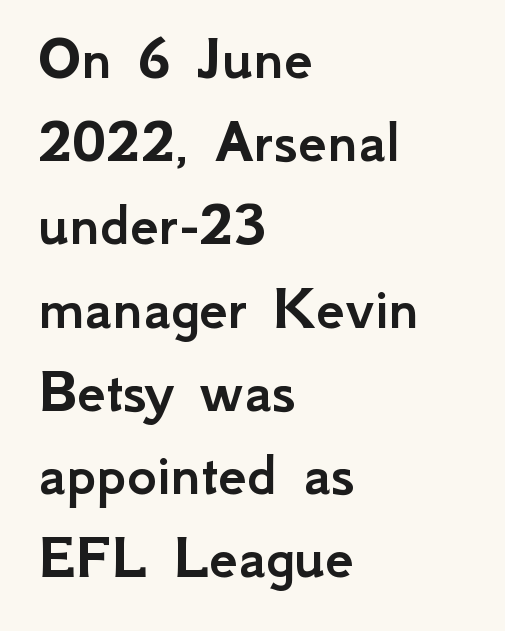
The image shows 64 px sans-serif type, upright; set left-aligned, normal line spacing (1.3x), normal letter spacing, not underlined; low stroke contrast and a small x-height.
